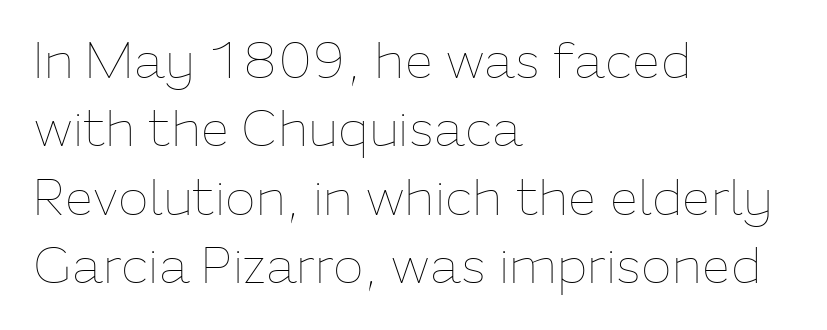
Nope, not italic — everything's standing straight. These lines are set flush left with a ragged right edge. Unbolded letterforms with no extra heft. The line-height multiplier appears to be the usual default. Default kerning and tracking; the words read as compact shapes.
